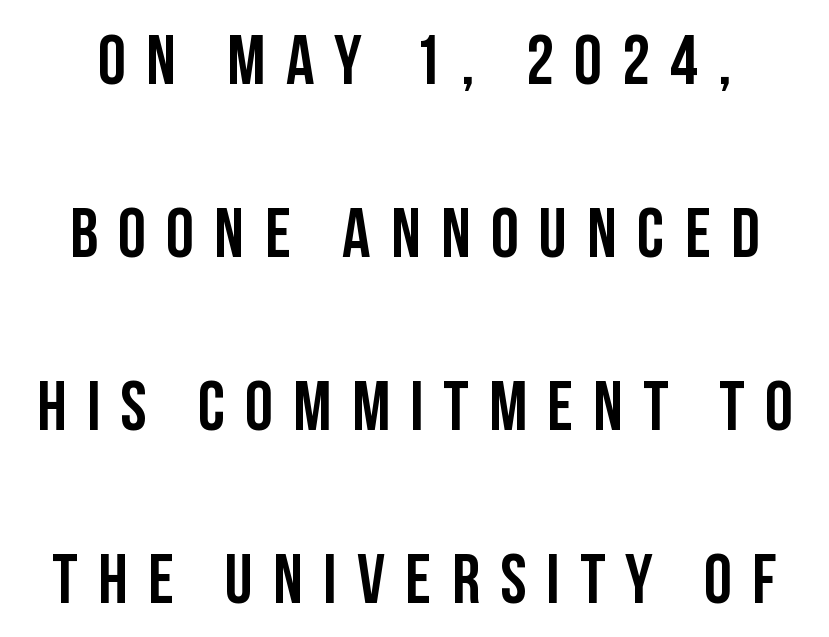
The image shows 70 px semibold, condensed sans-serif type, upright; set loose line spacing (2.47x), unusually wide letter spacing (+0.29 em), not underlined; low stroke contrast and a large x-height.
